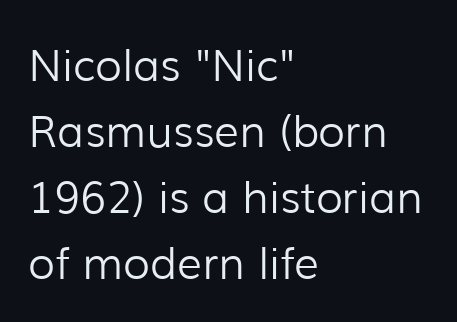
The image shows 44 px light sans-serif type, upright; set left-aligned, normal line spacing (1.5x), normal letter spacing, not underlined; low stroke contrast and a medium x-height.
